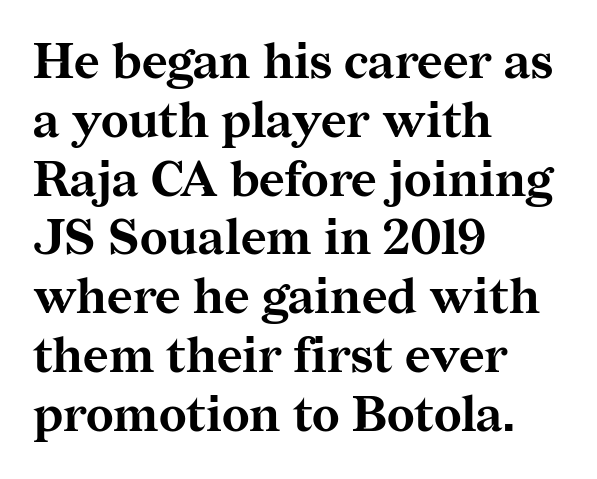
The image shows 49 px bold serif type, upright; set left-aligned, line spacing 1.2x, normal letter spacing, not underlined; medium stroke contrast and a medium x-height.
